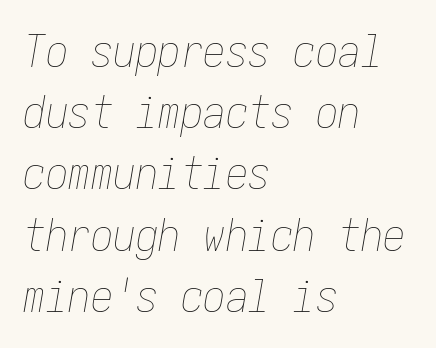
{"italic": "yes", "lean": "right", "slant_degrees": 10, "bold": "no", "weight": "thin", "width": "condensed", "stroke_contrast": "low", "x_height": "medium", "underline": "no", "align": "left", "line_spacing": "normal", "line_spacing_ratio": 1.36, "letter_spacing": "normal", "letter_spacing_em": 0.0, "glyph_px": 45}
